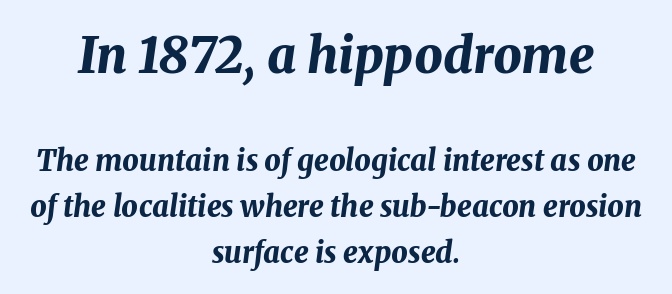
{"italic": "yes", "lean": "right", "slant_degrees": 8, "bold": "yes", "weight": "bold", "width": "normal", "stroke_contrast": "medium", "x_height": "medium", "monospaced": "no", "underline": "no", "align": "center", "line_spacing": "normal", "line_spacing_ratio": 1.58, "letter_spacing": "normal", "letter_spacing_em": 0.0, "larger_block": "first", "size_ratio": 1.72, "glyph_px": 50}
